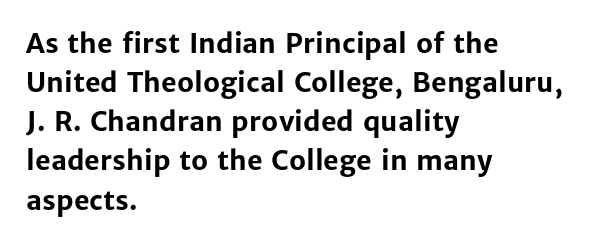
Q: Is the text bold? A: Yes.
Q: Is the text italic (slanted)? A: No, it is upright.
Q: Is the text underlined? A: No.
Q: How is the paragraph aligned? A: Left-aligned.
Q: Is the spacing between letters normal or unusually wide? A: Normal.
Q: Is the spacing between lines tight, normal or loose? A: Normal.
